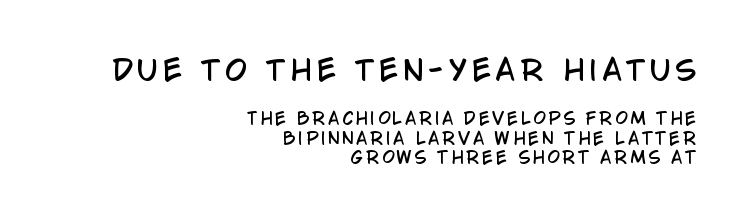
{"serif": "no", "italic": "no", "width": "condensed", "stroke_contrast": "low", "x_height": "large", "monospaced": "no", "underline": "no", "align": "right", "line_spacing_ratio": 1.23, "larger_block": "first", "size_ratio": 1.75, "glyph_px": 28}
